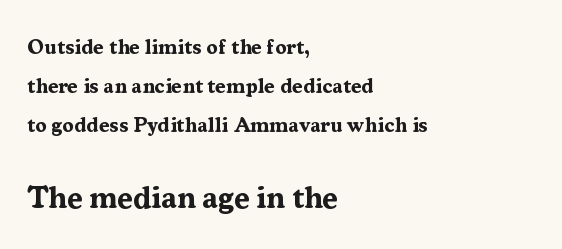
{"serif": "yes", "italic": "no", "bold": "yes", "weight": "bold", "width": "normal", "stroke_contrast": "medium", "x_height": "medium", "monospaced": "no", "underline": "no", "align": "left", "line_spacing_ratio": 1.86, "letter_spacing": "normal", "letter_spacing_em": 0.0, "larger_block": "second", "size_ratio": 1.48, "glyph_px": 31}
